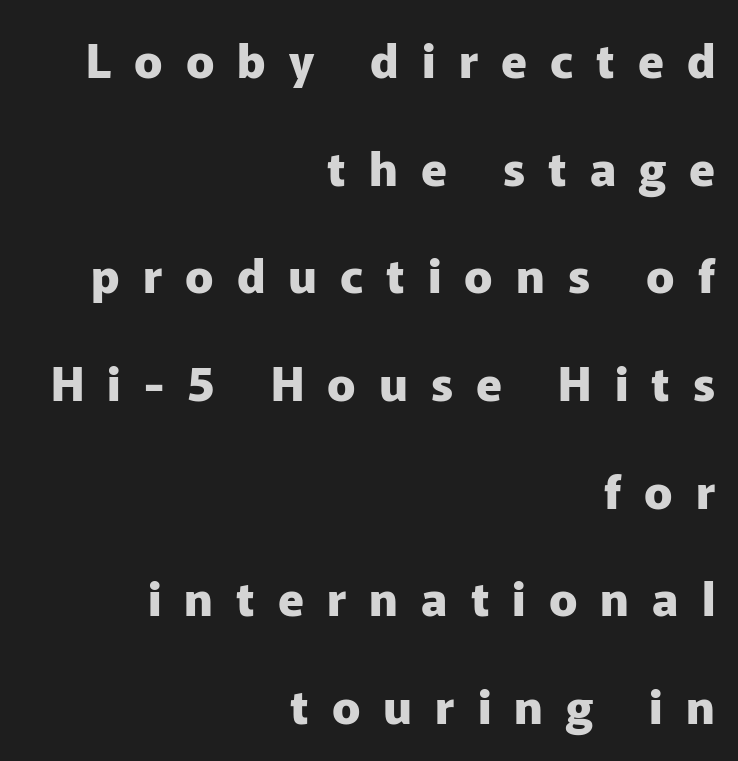
{"serif": "no", "italic": "no", "bold": "yes", "weight": "heavy", "width": "normal", "stroke_contrast": "low", "x_height": "medium", "monospaced": "no", "underline": "no", "align": "right", "line_spacing": "loose", "line_spacing_ratio": 2.29, "letter_spacing": "wide", "letter_spacing_em": 0.49, "glyph_px": 47}
